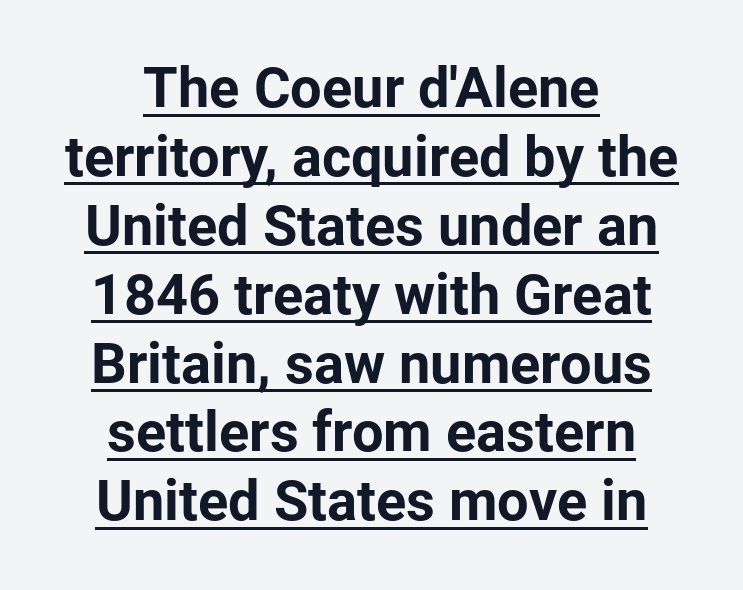
{"serif": "no", "italic": "no", "bold": "yes", "weight": "bold", "width": "normal", "stroke_contrast": "low", "x_height": "medium", "monospaced": "no", "underline": "yes", "align": "center", "line_spacing_ratio": 1.23, "letter_spacing": "normal", "letter_spacing_em": 0.0, "glyph_px": 56}
